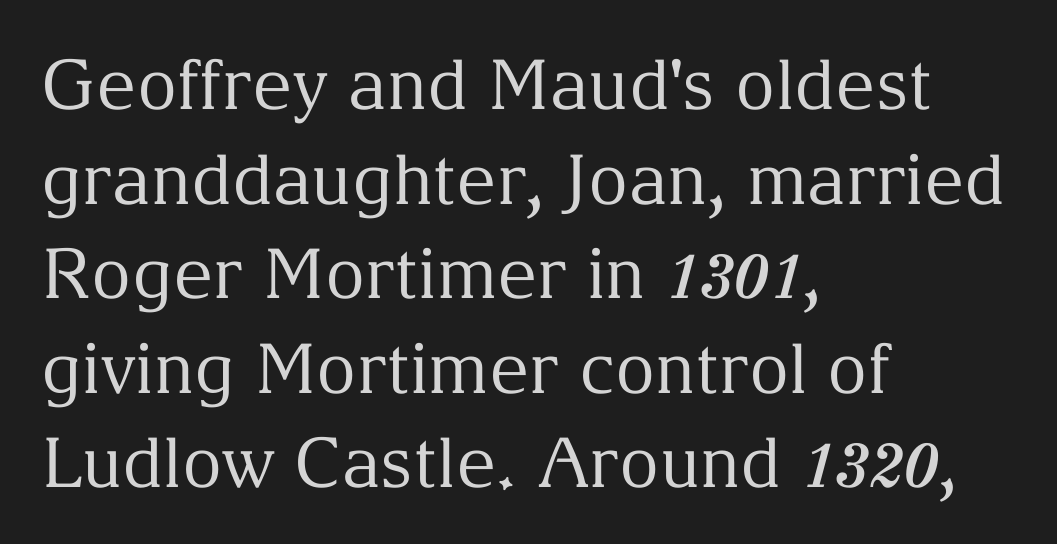
Is the stroke heavy? The answer is a plain regular-or-lighter. Each line starts at the same left margin while the right side varies. Letters rest on an invisible, unmarked baseline. In terms of posture, this sample is upright. Are there feet on the stems? There are — it's a serif. Inter-character spacing is left at the font's built-in metrics.
